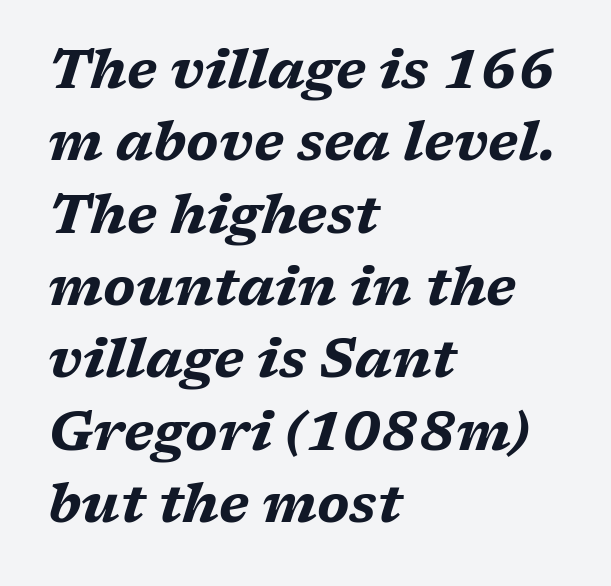
The image shows 54 px bold, wide type, italic (leaning right); set left-aligned, normal line spacing (1.34x), normal letter spacing, not underlined; medium stroke contrast and a medium x-height.
